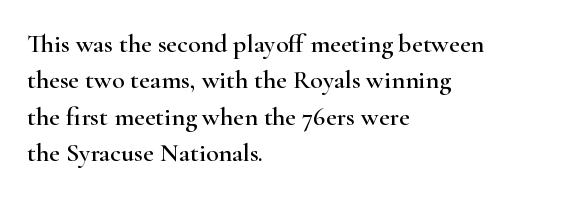
{"italic": "no", "underline": "no", "align": "left", "line_spacing": "normal", "line_spacing_ratio": 1.4, "letter_spacing": "normal", "letter_spacing_em": 0.0, "glyph_px": 26}
